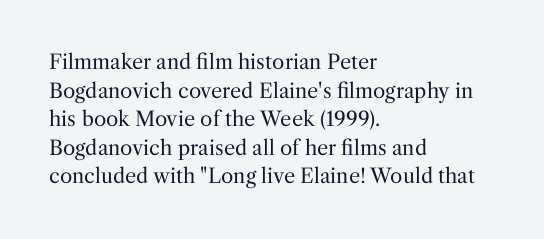
Honestly, the letter spacing is just normal — you wouldn't notice it. Every row of glyphs begins at an identical x-position on the left. The lettering holds an erect, upright posture throughout. A typesetter would call this leading conventional body-copy spacing.
